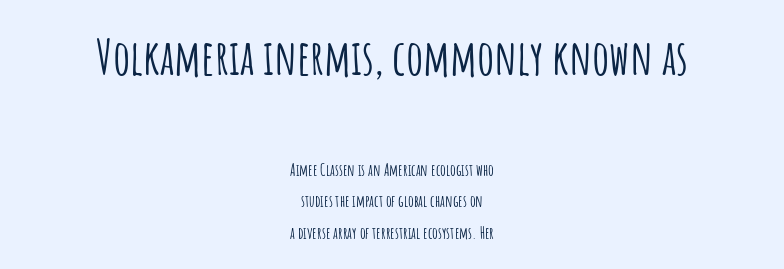
Here the designer chose a conventional face with non-uniform glyph widths. The strip under each line holds only bare page. Serif or sans? Sans — the stroke terminals are bare. The upper block of text is set noticeably larger than the block beneath it. This block would shrink considerably if given ordinary leading; it's expanded now.
